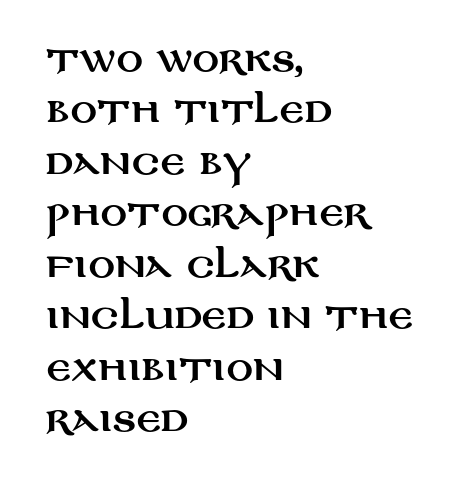
Vertical strokes here are truly vertical. Check the space under the baseline: it is left empty. In terms of leading, this rendering sits right in the middle. Letterform terminals end flat and unadorned throughout the passage. The passage shown has conventional tracking throughout. This sample has the flowing, uneven cadence of proportional lettering.
